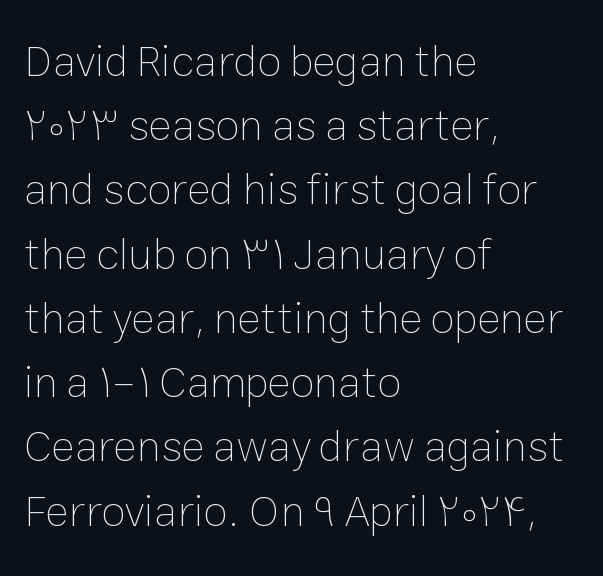
{"italic": "no", "bold": "no", "weight": "thin", "width": "normal", "stroke_contrast": "low", "x_height": "medium", "monospaced": "no", "underline": "no", "align": "left", "line_spacing": "normal", "line_spacing_ratio": 1.46, "letter_spacing": "normal", "letter_spacing_em": 0.0, "glyph_px": 44}
